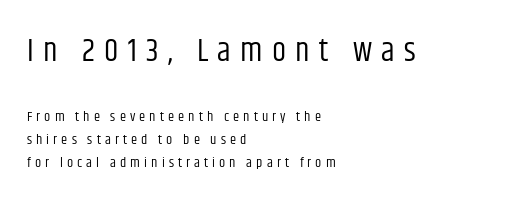
{"serif": "no", "italic": "no", "bold": "no", "weight": "regular", "width": "condensed", "stroke_contrast": "low", "x_height": "large", "monospaced": "no", "underline": "no", "align": "left", "line_spacing": "normal", "line_spacing_ratio": 1.66, "letter_spacing": "wide", "letter_spacing_em": 0.29, "larger_block": "first", "size_ratio": 2.29, "glyph_px": 32}
